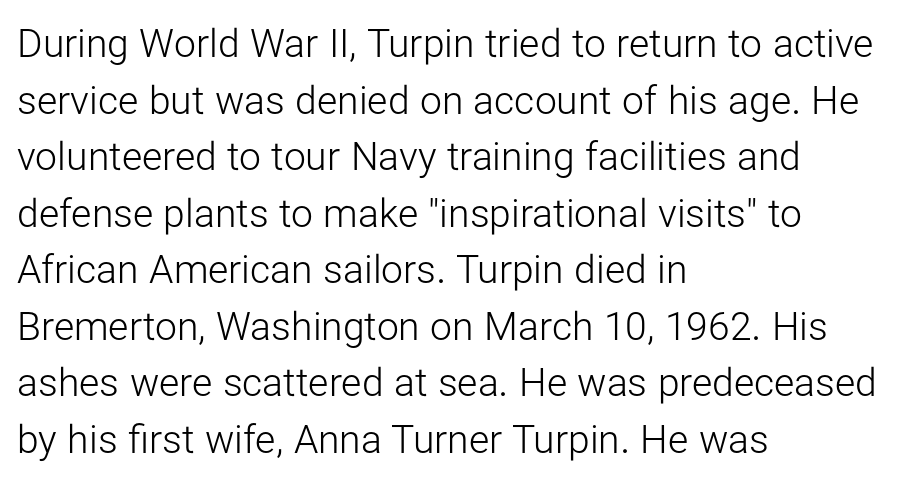
{"serif": "no", "italic": "no", "bold": "no", "weight": "light", "width": "normal", "stroke_contrast": "low", "x_height": "medium", "monospaced": "no", "underline": "no", "align": "left", "line_spacing": "normal", "line_spacing_ratio": 1.45, "letter_spacing": "normal", "letter_spacing_em": 0.0, "glyph_px": 39}
